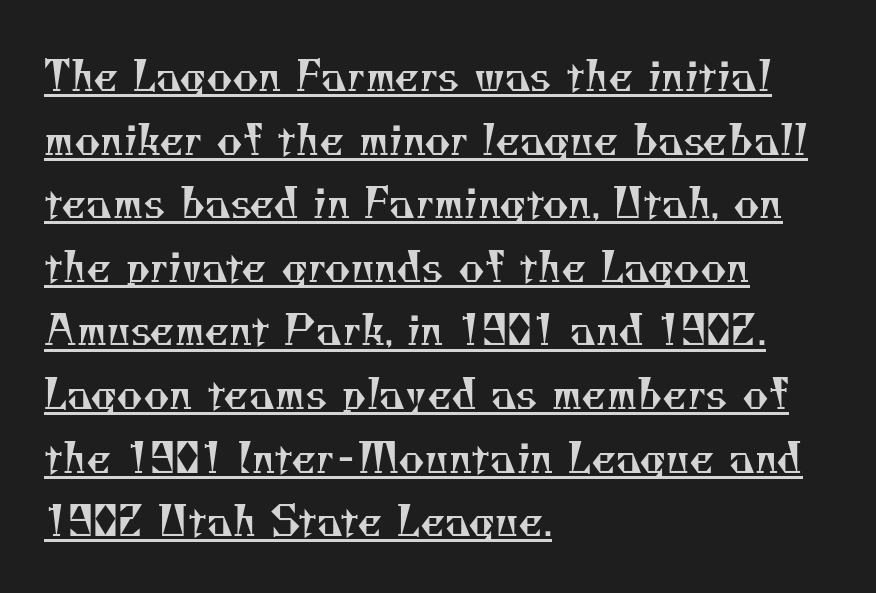
Observe the ordinary spacing: letters are neighbours, not strangers. The setting favours the left margin, as ordinary paragraphs usually do. Think of a printed novel: that variable character pitch is what you see here. The font sits on the lighter half of the weight spectrum, regular included.
